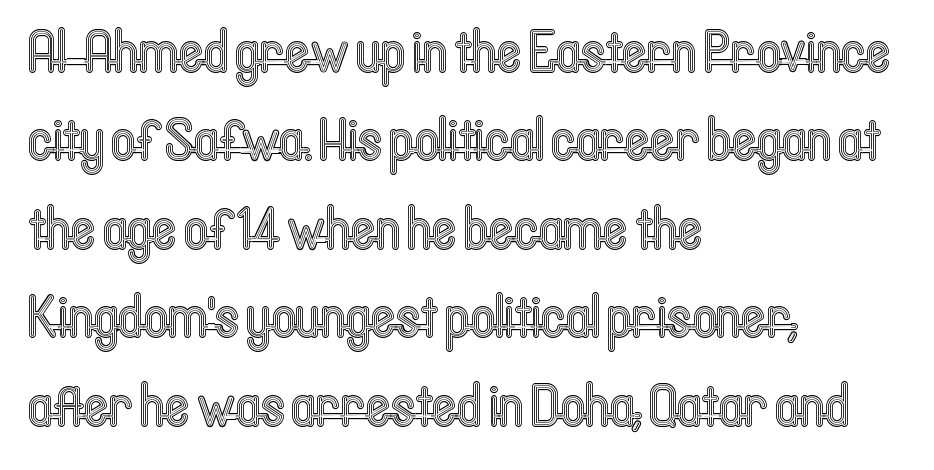
{"italic": "no", "width": "condensed", "x_height": "medium", "monospaced": "no", "underline": "no", "align": "left", "line_spacing": "normal", "line_spacing_ratio": 1.5, "letter_spacing": "normal", "letter_spacing_em": 0.0, "glyph_px": 59}
